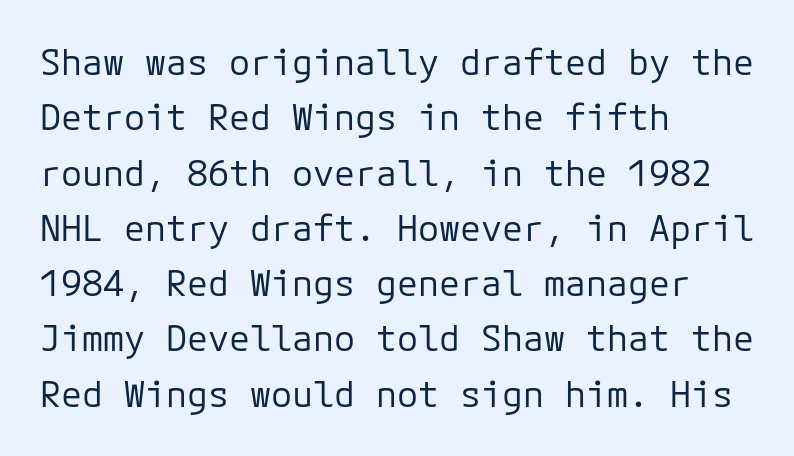
This rendering leaves character spacing at its baseline value. Plain, unruled lines of type. Is there any slant? The stems are plumb. Is the block centered? No — it sits flush against the left margin. What's the leading like? Ordinary, nothing unusual. The rendering uses typewriter-style spacing with identical character cells.
